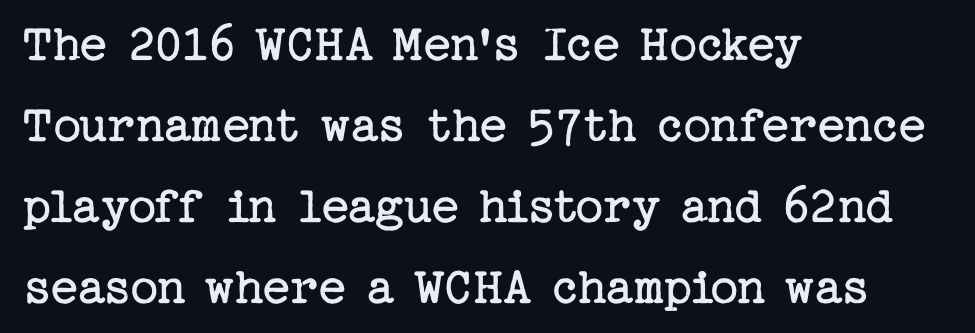
{"serif": "yes", "italic": "no", "bold": "no", "weight": "regular", "width": "normal", "stroke_contrast": "low", "x_height": "medium", "underline": "no", "align": "left", "line_spacing": "normal", "line_spacing_ratio": 1.5, "letter_spacing": "normal", "letter_spacing_em": 0.0, "glyph_px": 54}
